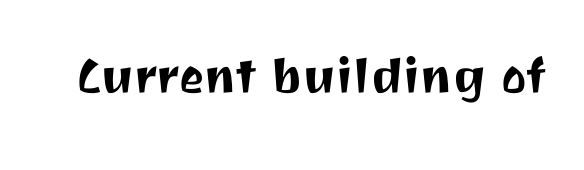
Q: Is the text italic (slanted)? A: No, it is upright.
Q: Is the typeface a serif or a sans-serif typeface? A: Sans-serif.
Q: Is the text underlined? A: No.
Q: Is the spacing between letters normal or unusually wide? A: Normal.
Q: Width (condensed, normal, or wide)? A: Normal.
Q: Stroke contrast? A: Medium.
Q: x-height? A: Medium.
Q: Monospaced? A: No.
